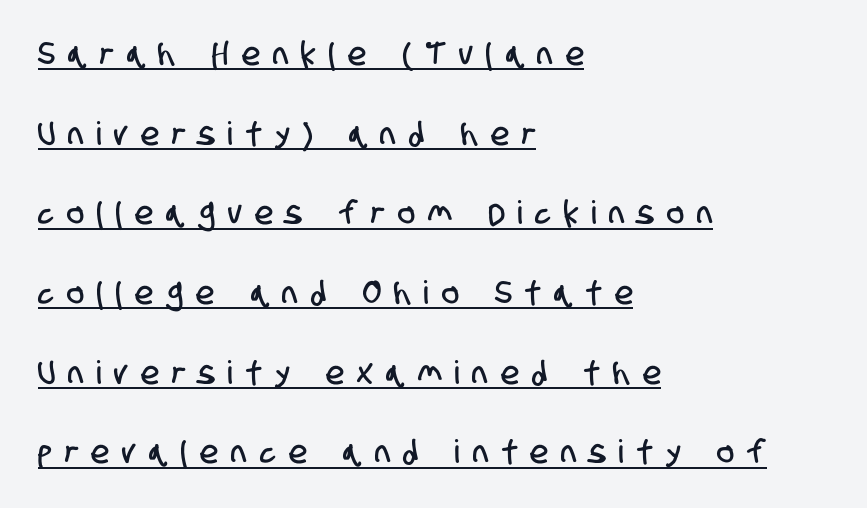
{"serif": "no", "width": "condensed", "stroke_contrast": "low", "x_height": "large", "monospaced": "no", "underline": "yes", "align": "left", "line_spacing": "loose", "line_spacing_ratio": 2.49, "letter_spacing": "wide", "letter_spacing_em": 0.42, "glyph_px": 32}
